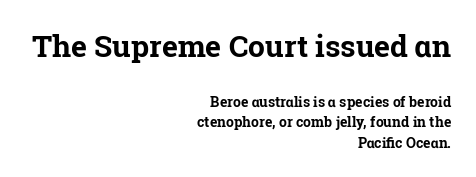
Q: Is the text bold? A: Yes.
Q: Is the text italic (slanted)? A: No, it is upright.
Q: Is the typeface a serif or a sans-serif typeface? A: Serif.
Q: Is the text underlined? A: No.
Q: How is the paragraph aligned? A: Right-aligned.
Q: Is the spacing between letters normal or unusually wide? A: Normal.
Q: Is the spacing between lines tight, normal or loose? A: Normal.
Q: Which block of text is set in a larger size, the first (top) or the second (bottom)? A: The first (top) one.
Q: Width (condensed, normal, or wide)? A: Normal.
Q: Stroke contrast? A: Low.
Q: x-height? A: Medium.
Q: Monospaced? A: No.
